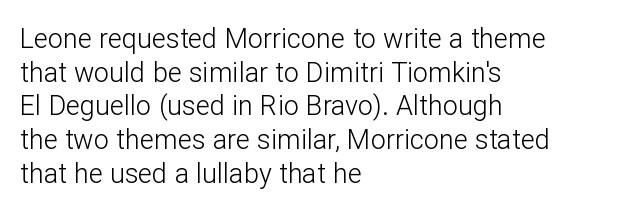
Whoever set this chose a conventional vertical rhythm. Each stroke keeps to a modest, everyday thickness or less. Is there any slant? The stems are plumb. Any mark beneath the type? The region is blank. Horizontal alignment here is leftward, the default for most running prose.
